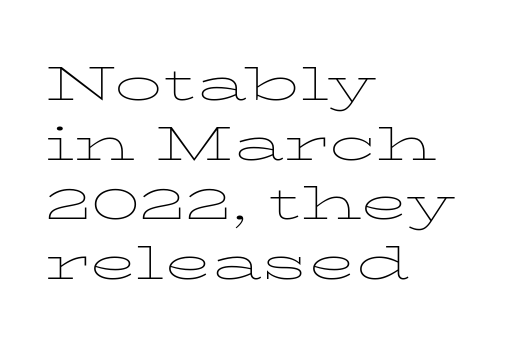
Is this a fixed-width face? No — the glyphs have proportional, varying widths. The letterforms sit at book weight or below. Note: serifs present on the glyphs. Any mark beneath the type? The region is blank.
